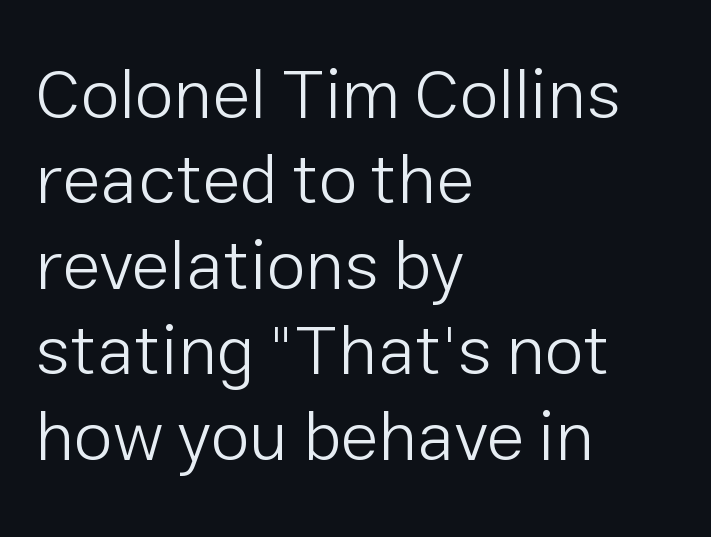
The image shows 70 px light sans-serif type, upright; set left-aligned, line spacing 1.22x, normal letter spacing, not underlined; low stroke contrast and a medium x-height.
